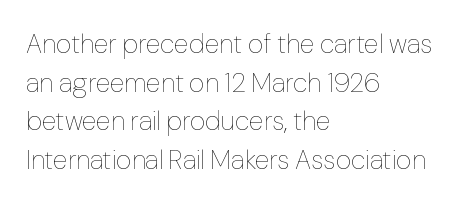
Q: Is the text bold? A: No.
Q: Is the text italic (slanted)? A: No, it is upright.
Q: Is the text underlined? A: No.
Q: How is the paragraph aligned? A: Left-aligned.
Q: Is the spacing between letters normal or unusually wide? A: Normal.
Q: Is the spacing between lines tight, normal or loose? A: Normal.
